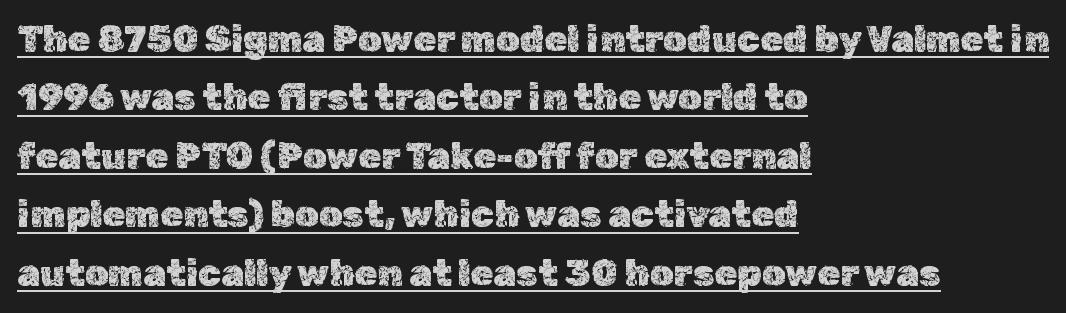
The image shows 37 px text type, upright; set left-aligned, normal line spacing (1.58x), normal letter spacing, underlined; a medium x-height.
